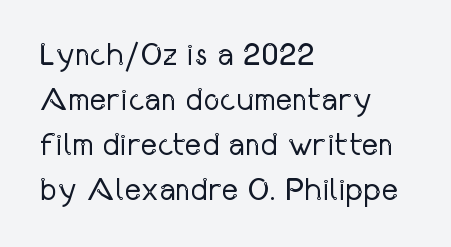
Q: Is the text bold? A: No.
Q: Is the text italic (slanted)? A: No, it is upright.
Q: Is the typeface a serif or a sans-serif typeface? A: Sans-serif.
Q: Is the text underlined? A: No.
Q: How is the paragraph aligned? A: Left-aligned.
Q: Is the spacing between letters normal or unusually wide? A: Normal.
Q: Is the spacing between lines tight, normal or loose? A: Normal.
Q: Width (condensed, normal, or wide)? A: Condensed.
Q: Stroke contrast? A: Low.
Q: x-height? A: Medium.
Q: Monospaced? A: No.
